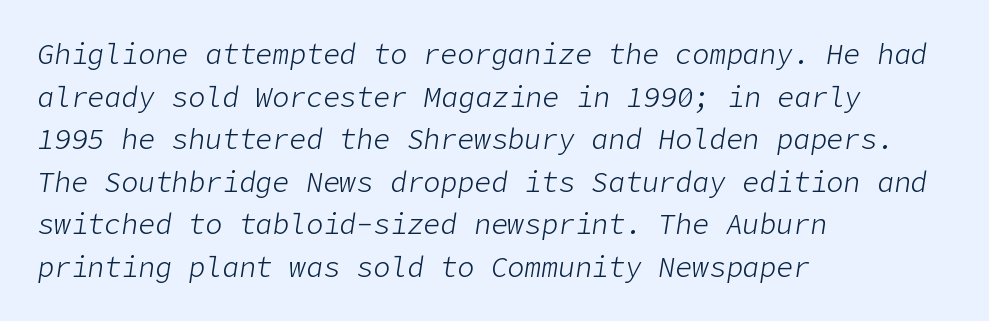
Q: Is the text bold? A: No.
Q: Is the text italic (slanted)? A: Yes, it leans right by about 9 degrees.
Q: Is the text underlined? A: No.
Q: How is the paragraph aligned? A: Left-aligned.
Q: Is the spacing between letters normal or unusually wide? A: Normal.
Q: Is the spacing between lines tight, normal or loose? A: Normal.
Q: Width (condensed, normal, or wide)? A: Normal.
Q: Stroke contrast? A: Low.
Q: x-height? A: Medium.
